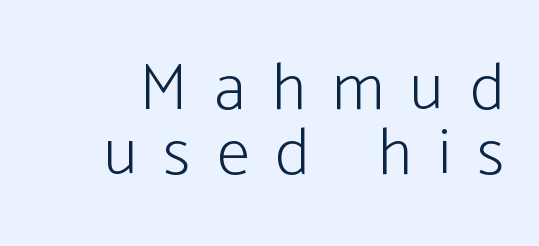
The image shows 67 px light, condensed sans-serif type, upright; set tight line spacing (0.97x), unusually wide letter spacing (+0.39 em), not underlined; low stroke contrast and a medium x-height.
